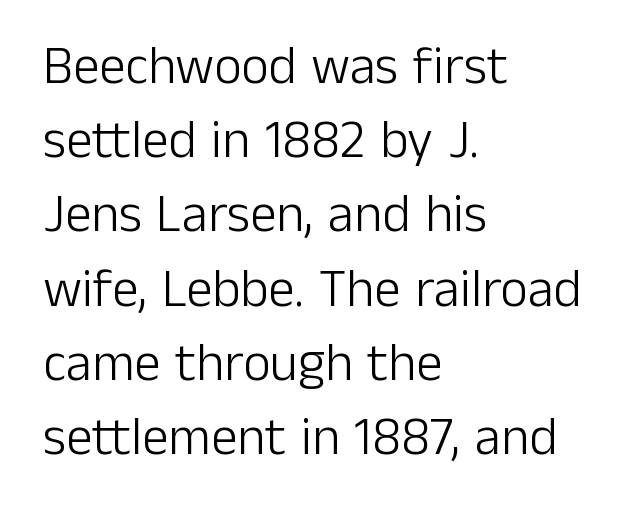
The image shows 53 px light sans-serif type, upright; set left-aligned, normal line spacing (1.4x), normal letter spacing, not underlined; low stroke contrast and a medium x-height.
